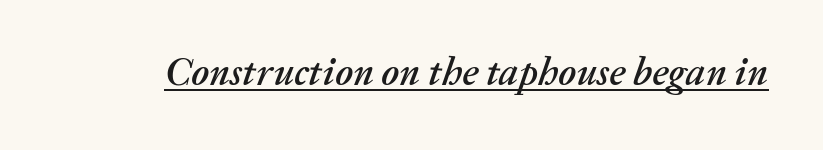
The image shows 39 px text type, italic (leaning right); set normal letter spacing, underlined; medium stroke contrast and a medium x-height.
